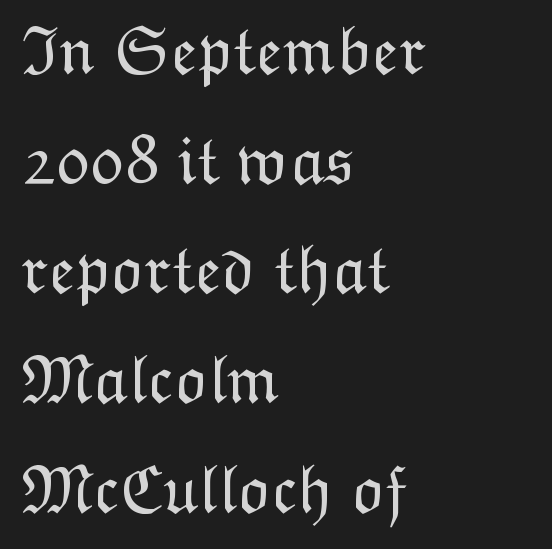
{"italic": "no", "bold": "no", "weight": "light", "width": "normal", "stroke_contrast": "low", "x_height": "medium", "monospaced": "no", "underline": "no", "align": "left", "line_spacing": "normal", "line_spacing_ratio": 1.59, "letter_spacing": "normal", "letter_spacing_em": 0.0, "glyph_px": 69}
